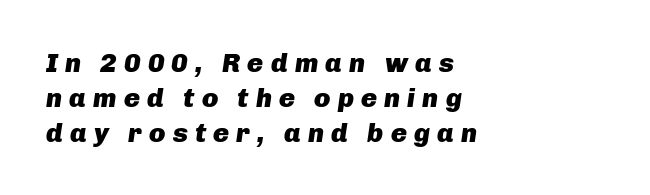
A bare baseline throughout the passage. How heavy is the stroke? Heavy — this is a bold. The setting favours the left margin, as ordinary paragraphs usually do. Designer's note — italics engaged.
